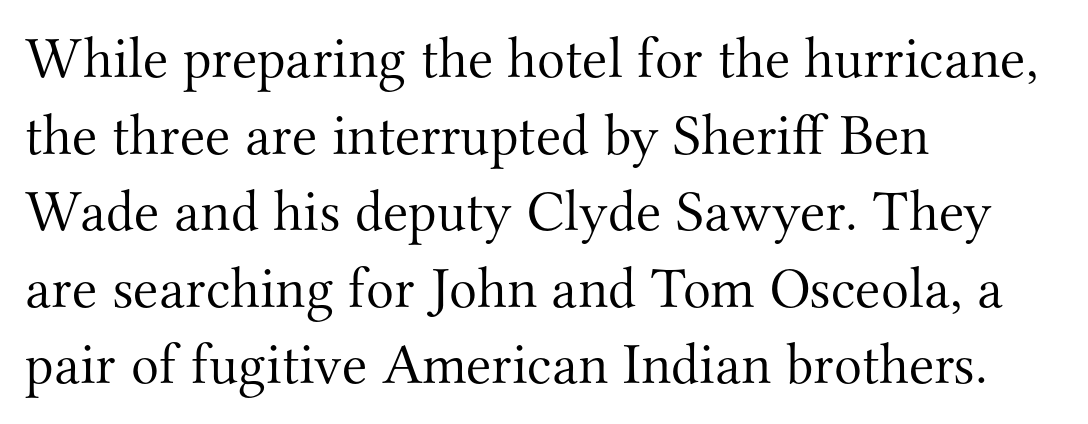
The face used here is seriffed, in the tradition of book romans. Honestly, the row spacing looks completely unremarkable. Leftover space on each line is placed entirely after the last word. The letterforms sit shoulder to shoulder at normal distance. Stroke mass is kept to a normal reading level or below. The glyphs are unaccompanied by any horizontal stroke below them.
